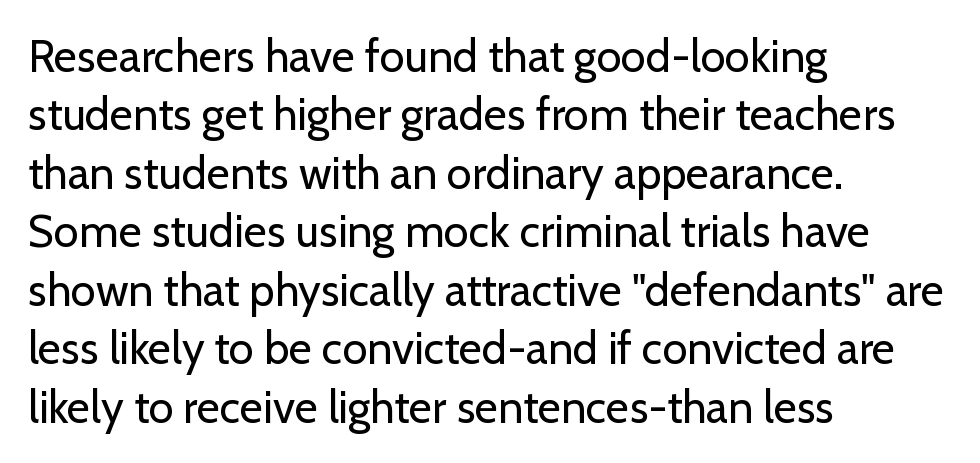
Q: Is the text bold? A: No.
Q: Is the text italic (slanted)? A: No, it is upright.
Q: Is the typeface a serif or a sans-serif typeface? A: Sans-serif.
Q: Is the text underlined? A: No.
Q: How is the paragraph aligned? A: Left-aligned.
Q: Is the spacing between letters normal or unusually wide? A: Normal.
Q: Is the spacing between lines tight, normal or loose? A: Normal.
Q: Width (condensed, normal, or wide)? A: Normal.
Q: Stroke contrast? A: Low.
Q: x-height? A: Medium.
Q: Monospaced? A: No.
